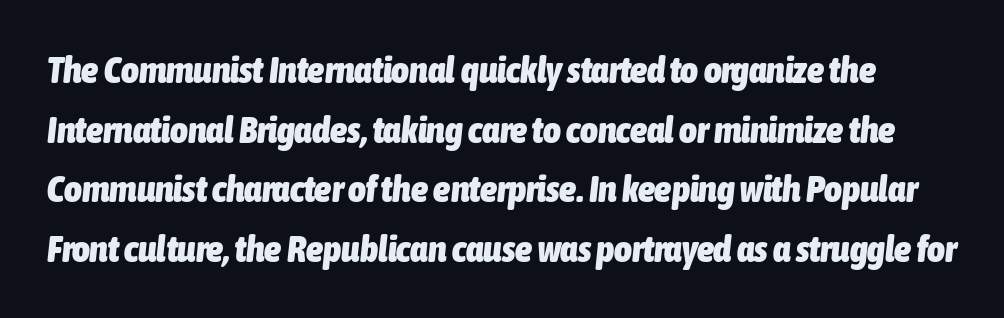
{"italic": "yes", "lean": "right", "slant_degrees": 6, "bold": "yes", "weight": "heavy", "width": "condensed", "stroke_contrast": "low", "x_height": "medium", "monospaced": "no", "underline": "no", "line_spacing": "normal", "line_spacing_ratio": 1.57, "letter_spacing": "normal", "letter_spacing_em": 0.0, "glyph_px": 38}
